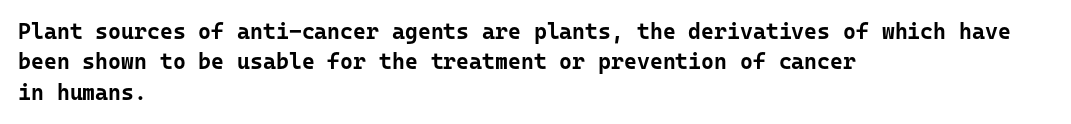
{"italic": "no", "bold": "yes", "underline": "no", "align": "left", "line_spacing": "normal", "line_spacing_ratio": 1.38, "letter_spacing": "normal", "letter_spacing_em": 0.0, "glyph_px": 22}
